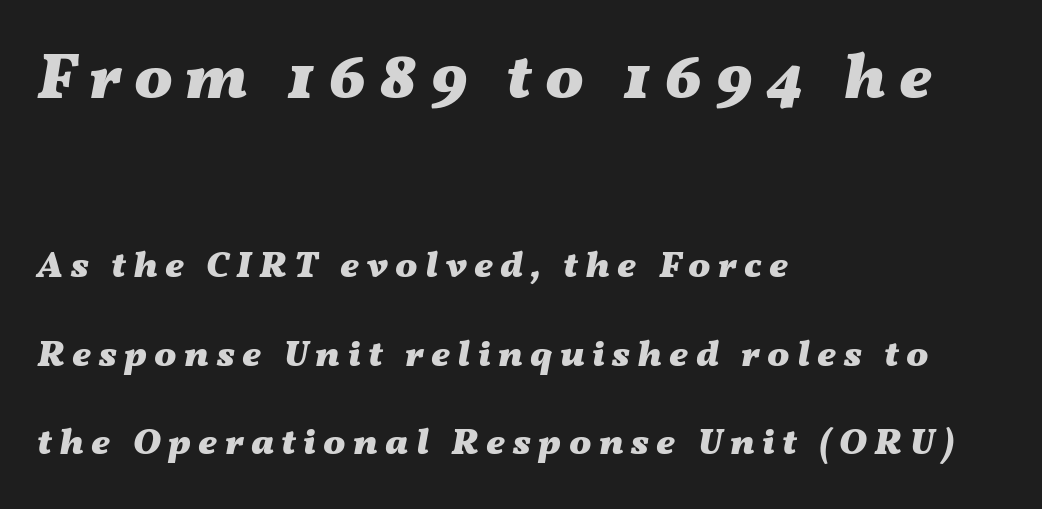
The image shows 64 px heavy, wide type, italic (leaning right); set left-aligned, loose line spacing (2.39x), unusually wide letter spacing (+0.2 em), not underlined; the first (top) block is 1.73x larger; medium stroke contrast and a medium x-height.
